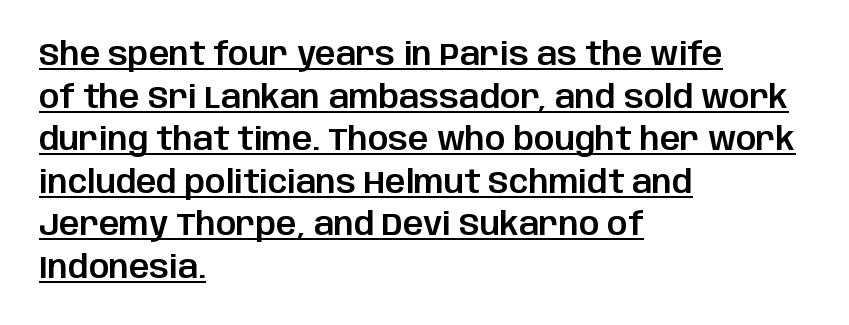
{"serif": "no", "italic": "no", "width": "normal", "stroke_contrast": "low", "x_height": "large", "monospaced": "no", "underline": "yes", "align": "left", "line_spacing": "normal", "line_spacing_ratio": 1.33, "letter_spacing": "normal", "letter_spacing_em": 0.0, "glyph_px": 32}
